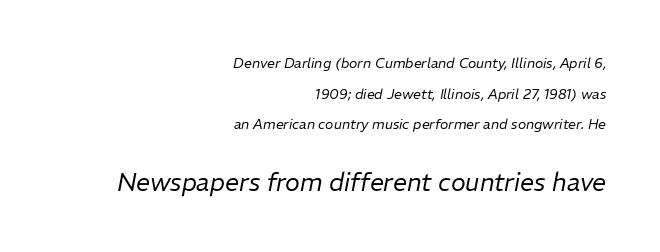
The image shows 25 px text type, italic (leaning right); set right-aligned, loose line spacing (2.18x), normal letter spacing, not underlined; the second (bottom) block is 1.79x larger.
